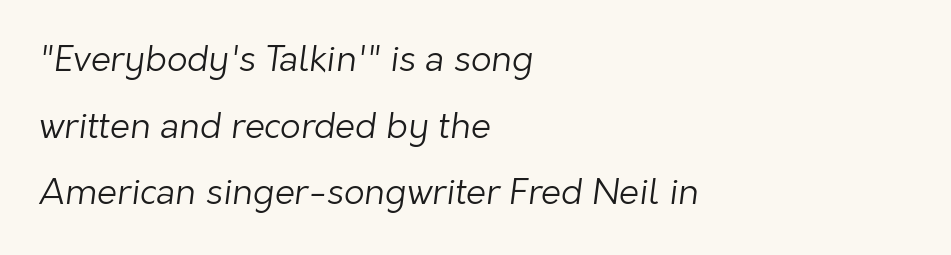
Q: Is the text bold? A: No.
Q: Is the typeface a serif or a sans-serif typeface? A: Sans-serif.
Q: Is the text underlined? A: No.
Q: How is the paragraph aligned? A: Left-aligned.
Q: Is the spacing between letters normal or unusually wide? A: Normal.
Q: Width (condensed, normal, or wide)? A: Normal.
Q: Stroke contrast? A: Low.
Q: x-height? A: Medium.
Q: Monospaced? A: No.
